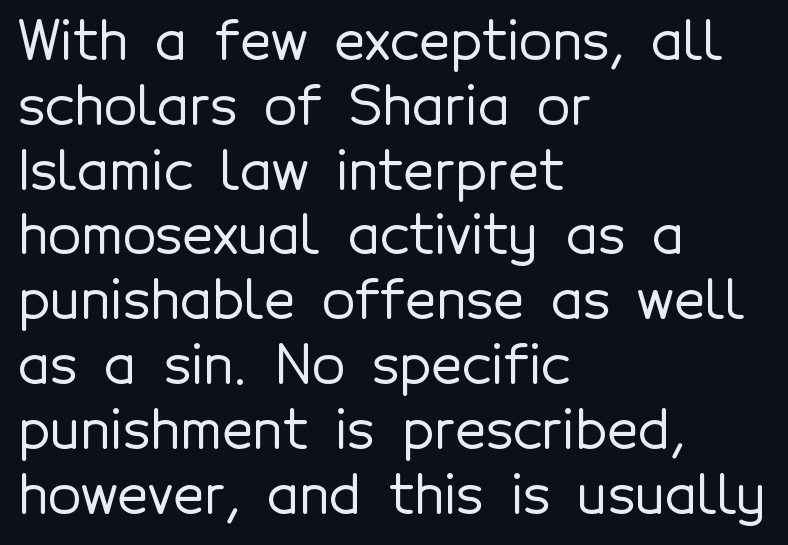
Q: Is the text italic (slanted)? A: No, it is upright.
Q: Is the typeface a serif or a sans-serif typeface? A: Sans-serif.
Q: Is the text underlined? A: No.
Q: How is the paragraph aligned? A: Left-aligned.
Q: Is the spacing between letters normal or unusually wide? A: Normal.
Q: Width (condensed, normal, or wide)? A: Normal.
Q: x-height? A: Medium.
Q: Monospaced? A: No.
